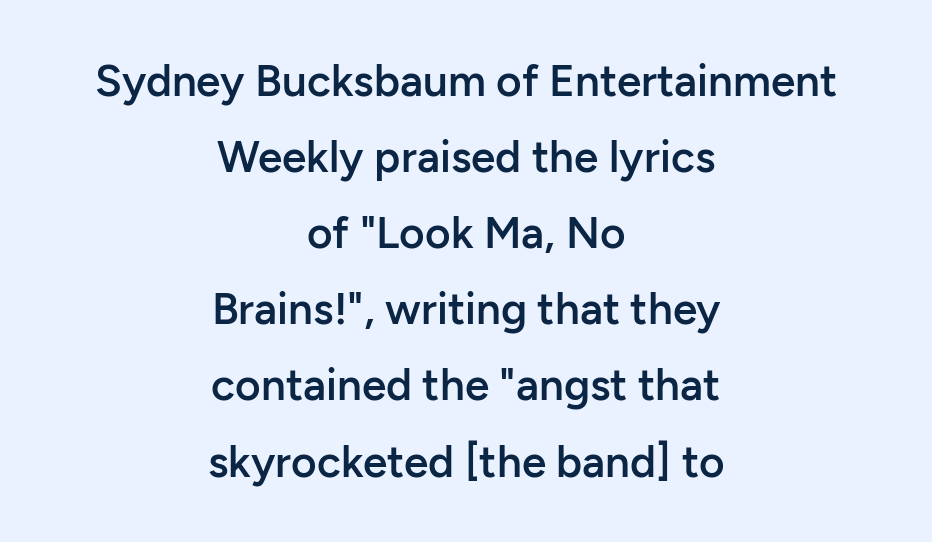
Q: Is the text bold? A: Semi-bold.
Q: Is the text italic (slanted)? A: No, it is upright.
Q: Is the typeface a serif or a sans-serif typeface? A: Sans-serif.
Q: Is the text underlined? A: No.
Q: How is the paragraph aligned? A: Centered.
Q: Is the spacing between letters normal or unusually wide? A: Normal.
Q: Width (condensed, normal, or wide)? A: Normal.
Q: Stroke contrast? A: Low.
Q: x-height? A: Medium.
Q: Monospaced? A: No.
